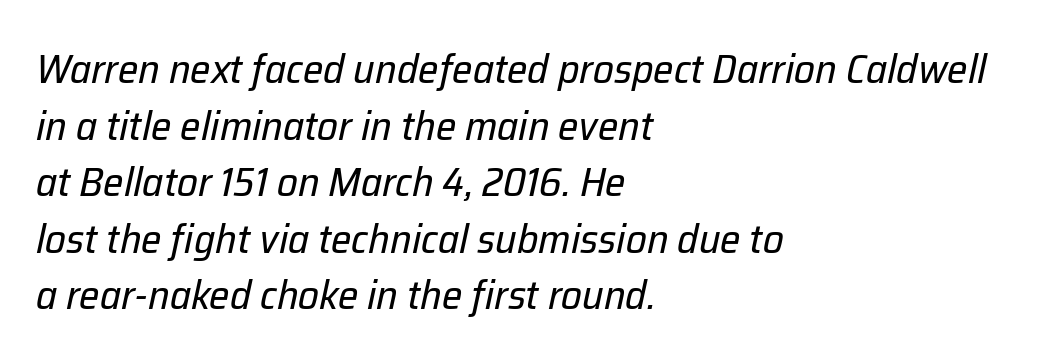
The horizontal fit of the characters is conventional and even. In CSS terms this would be text-align: left. Descenders hang freely into open space. The letters are slanted; this is an italic face. Notice how descenders clear the ascenders below comfortably — that's standard leading.
